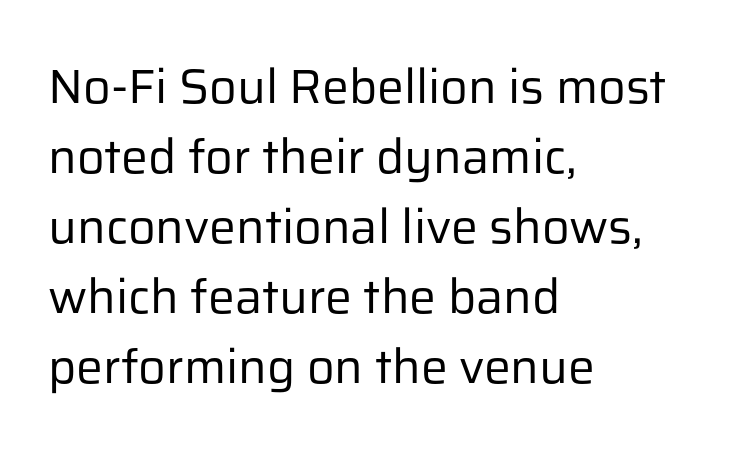
{"serif": "no", "italic": "no", "bold": "no", "weight": "regular", "width": "normal", "stroke_contrast": "low", "x_height": "medium", "monospaced": "no", "underline": "no", "align": "left", "line_spacing": "normal", "line_spacing_ratio": 1.46, "letter_spacing": "normal", "letter_spacing_em": 0.0, "glyph_px": 48}
